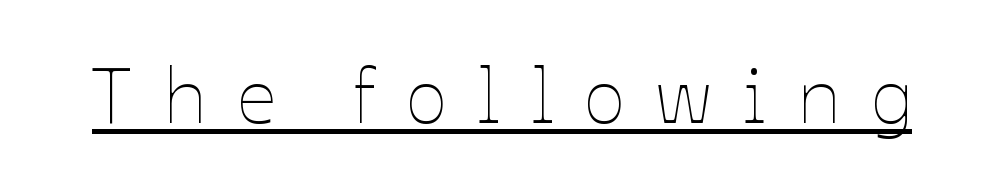
{"italic": "no", "bold": "no", "weight": "thin", "width": "normal", "stroke_contrast": "low", "x_height": "medium", "monospaced": "no", "underline": "yes", "letter_spacing": "wide", "letter_spacing_em": 0.39, "glyph_px": 78}
